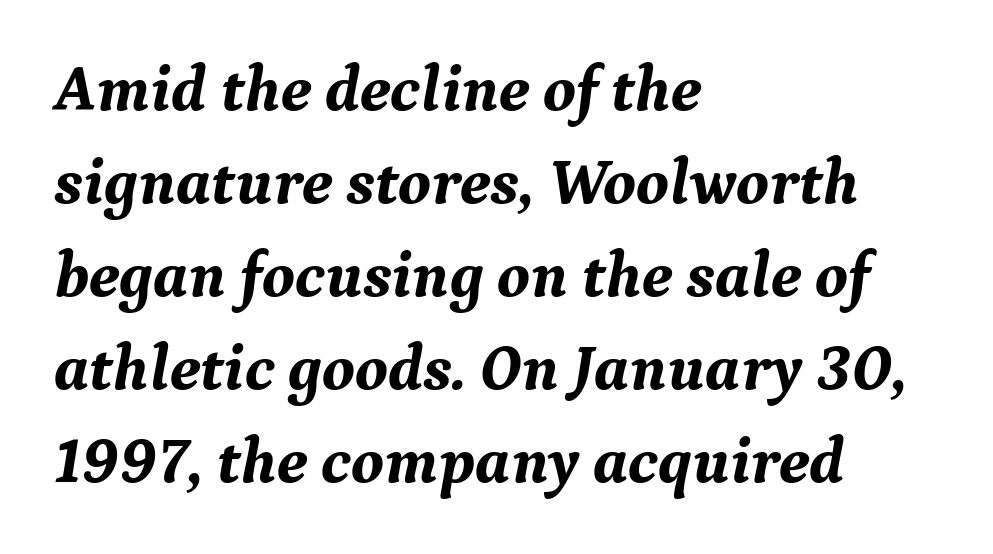
What kind of face is this? One with serifs. Type without underlining. Regular leading. Plenty of ink on the page — the face is bold. The letterforms sit shoulder to shoulder at normal distance.
